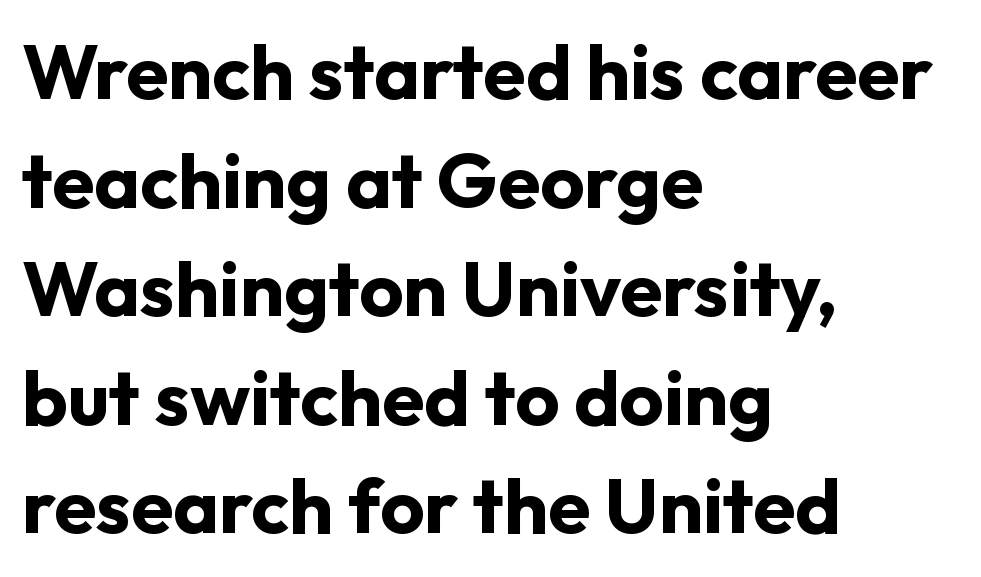
Proportional: the letters do not fall into vertical columns. In terms of weight, the rendering is a true, heavy bold. The face used here is a sans, in the tradition of grotesques and geometrics. In terms of letterspacing, this is plain default setting. Quick note: not italic, upright.
